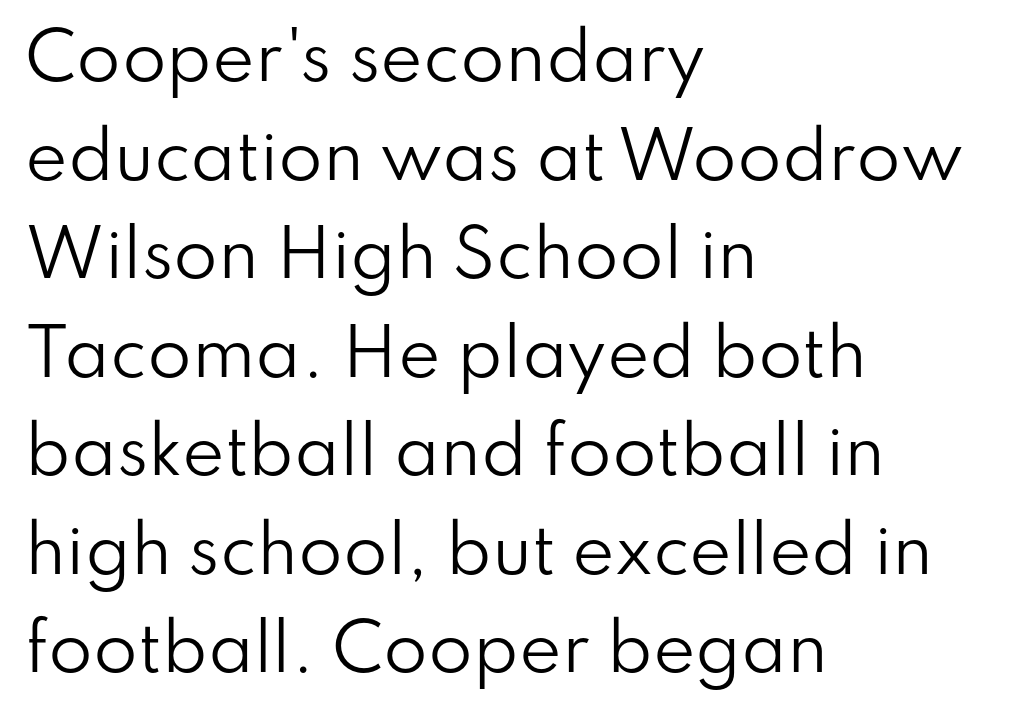
The characters display no serif detailing; their extremities are plain. Does extra space separate the letters? No, they use regular spacing. A typesetter would call this proportional, since set widths differ per character. Underline: absent.
